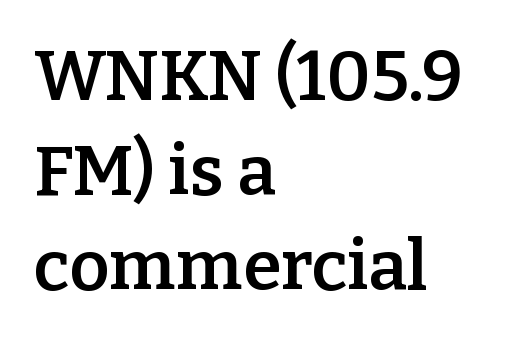
{"serif": "yes", "italic": "no", "bold": "semi", "weight": "semibold", "width": "normal", "stroke_contrast": "low", "x_height": "medium", "monospaced": "no", "underline": "no", "align": "left", "line_spacing": "normal", "line_spacing_ratio": 1.36, "letter_spacing": "normal", "letter_spacing_em": 0.0, "glyph_px": 70}
